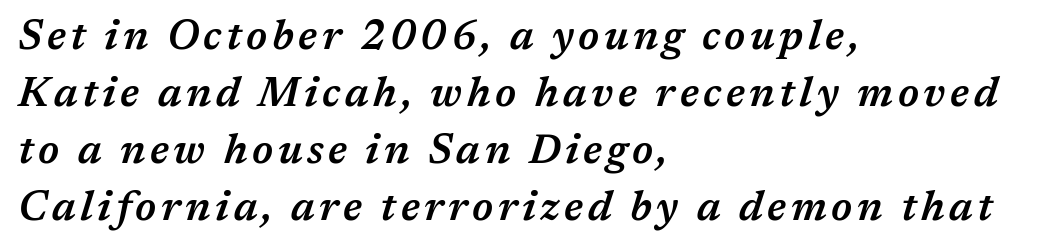
{"italic": "yes", "lean": "right", "slant_degrees": 17, "bold": "semi", "weight": "semibold", "width": "normal", "stroke_contrast": "medium", "x_height": "medium", "monospaced": "no", "underline": "no", "align": "left", "line_spacing": "normal", "line_spacing_ratio": 1.39, "glyph_px": 41}
